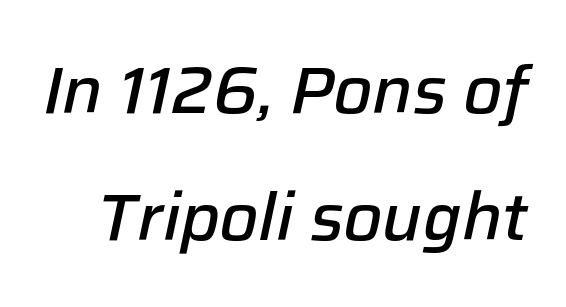
{"italic": "yes", "lean": "right", "slant_degrees": 12, "bold": "semi", "weight": "semibold", "width": "normal", "stroke_contrast": "low", "x_height": "medium", "monospaced": "no", "underline": "no", "line_spacing": "loose", "line_spacing_ratio": 1.92, "letter_spacing": "normal", "letter_spacing_em": 0.0, "glyph_px": 66}
